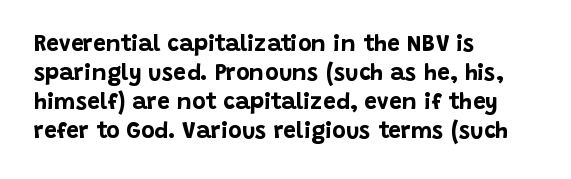
{"italic": "no", "bold": "yes", "underline": "no", "align": "left", "line_spacing": "normal", "line_spacing_ratio": 1.26, "letter_spacing": "normal", "letter_spacing_em": 0.0, "glyph_px": 23}
